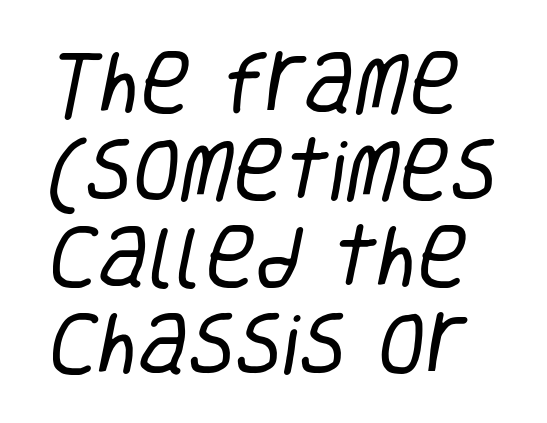
Q: Is the text bold? A: No.
Q: Is the typeface a serif or a sans-serif typeface? A: Sans-serif.
Q: Is the text underlined? A: No.
Q: Is the spacing between letters normal or unusually wide? A: Normal.
Q: Is the spacing between lines tight, normal or loose? A: Normal.
Q: Width (condensed, normal, or wide)? A: Condensed.
Q: Stroke contrast? A: Low.
Q: x-height? A: Large.
Q: Monospaced? A: No.
